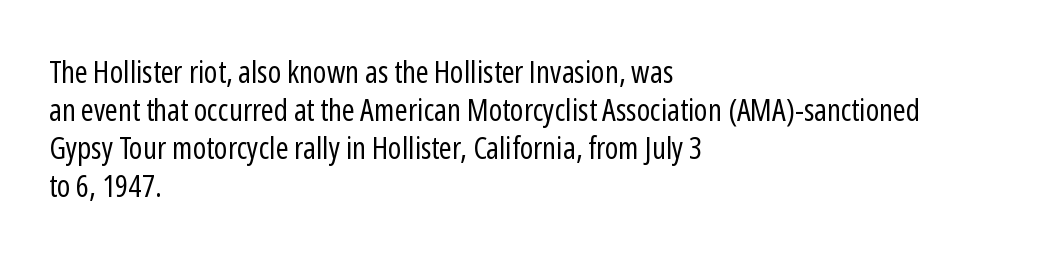
The image shows 31 px regular-weight, condensed sans-serif type, upright; set left-aligned, line spacing 1.23x, normal letter spacing, not underlined; low stroke contrast and a medium x-height.
